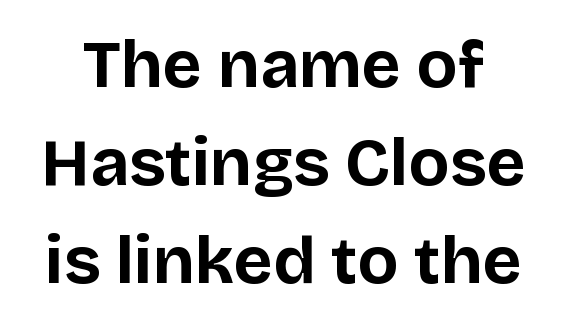
{"serif": "no", "italic": "no", "bold": "yes", "weight": "bold", "width": "normal", "stroke_contrast": "low", "x_height": "large", "monospaced": "no", "underline": "no", "line_spacing": "normal", "line_spacing_ratio": 1.46, "letter_spacing": "normal", "letter_spacing_em": 0.0, "glyph_px": 67}
